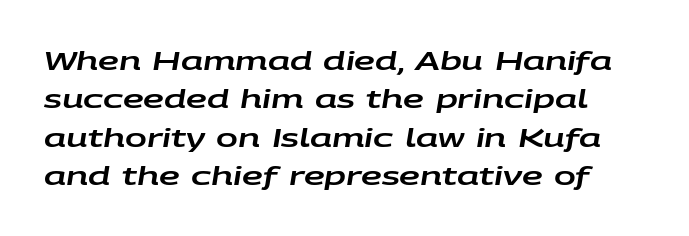
The image shows 26 px text type, italic (leaning right); set normal line spacing (1.48x), normal letter spacing, not underlined.
